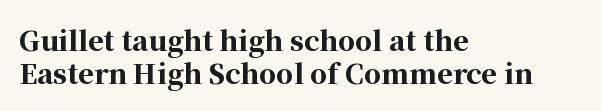
{"italic": "no", "bold": "yes", "underline": "no", "align": "left", "line_spacing_ratio": 1.22, "letter_spacing": "normal", "letter_spacing_em": 0.0, "glyph_px": 27}
